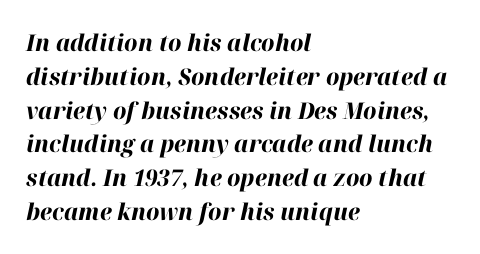
Every letter is thick-stroked: bold, no question. Rule under the text: the space is simply empty. Line spacing here is normal. The paragraph has a hard left edge and a soft right edge.
